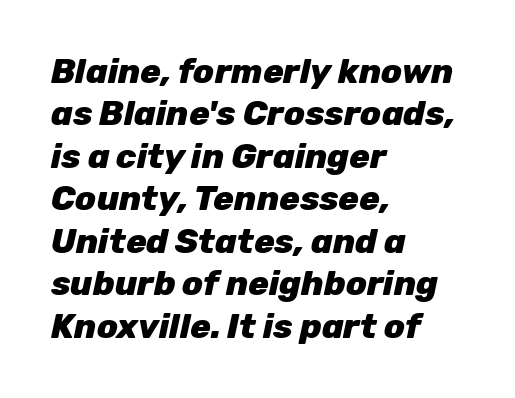
Q: Is the text bold? A: Yes.
Q: Is the text italic (slanted)? A: Yes, it leans right by about 12 degrees.
Q: Is the text underlined? A: No.
Q: How is the paragraph aligned? A: Left-aligned.
Q: Is the spacing between letters normal or unusually wide? A: Normal.
Q: Is the spacing between lines tight, normal or loose? A: Normal.
Q: Width (condensed, normal, or wide)? A: Normal.
Q: Stroke contrast? A: Low.
Q: x-height? A: Medium.
Q: Monospaced? A: No.
